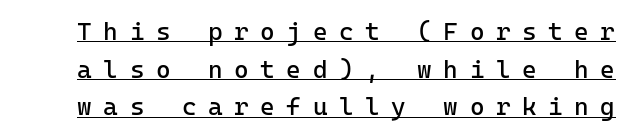
Q: Is the text bold? A: No.
Q: Is the text italic (slanted)? A: No, it is upright.
Q: Is the text underlined? A: Yes.
Q: Is the spacing between letters normal or unusually wide? A: Unusually wide.
Q: Is the spacing between lines tight, normal or loose? A: Normal.
